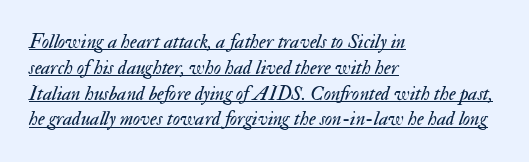
Q: Is the text bold? A: No.
Q: Is the text italic (slanted)? A: Yes, it leans right by about 17 degrees.
Q: Is the text underlined? A: Yes.
Q: How is the paragraph aligned? A: Left-aligned.
Q: Is the spacing between letters normal or unusually wide? A: Normal.
Q: Is the spacing between lines tight, normal or loose? A: Normal.
